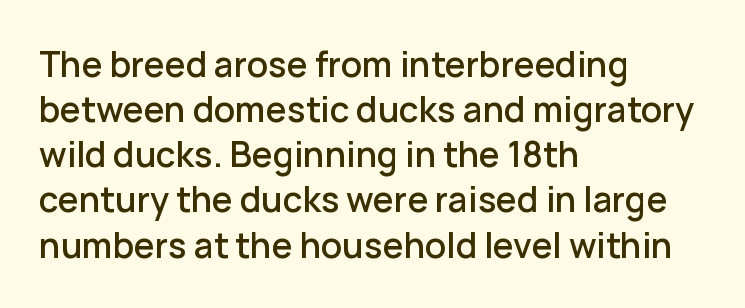
The image shows 35 px sans-serif type, upright; set left-aligned, normal line spacing (1.29x), normal letter spacing, not underlined; low stroke contrast and a medium x-height.
